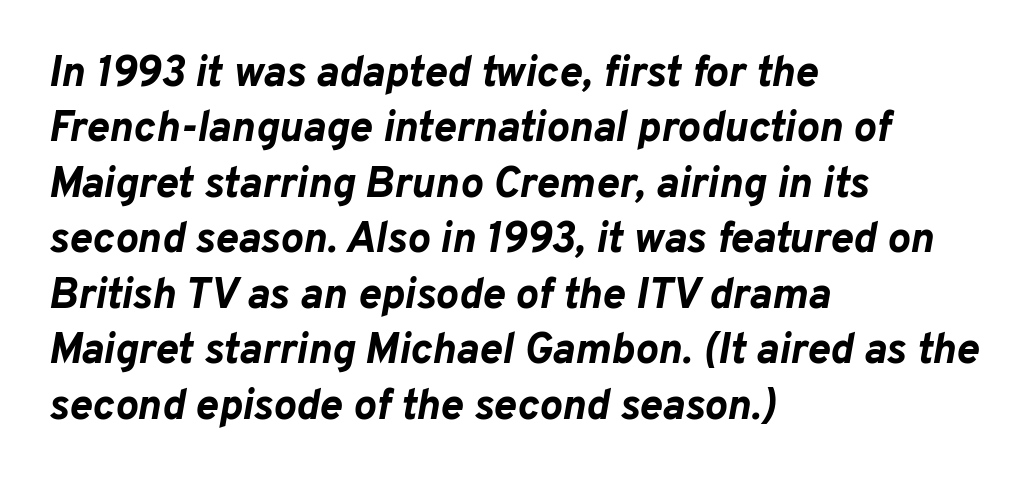
The words here are not underlined. The strokes are fattened all the way to bold. Inter-character spacing is left at the font's built-in metrics. How would I describe the line gaps? Plain and ordinary. Character widths vary here, with narrow letters taking less room than wide ones. The rendering anchors every line to the left-hand side.
